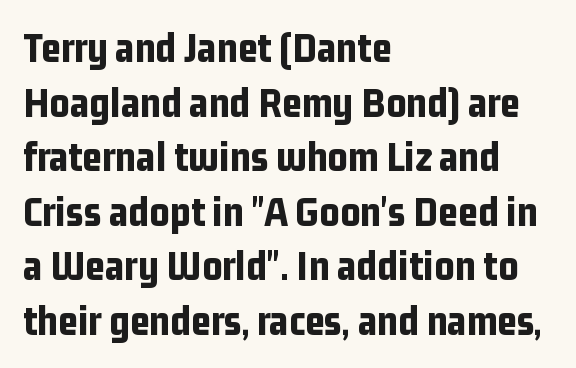
The image shows 43 px bold, condensed sans-serif type, upright; set left-aligned, normal line spacing (1.27x), normal letter spacing, not underlined; low stroke contrast and a medium x-height.
